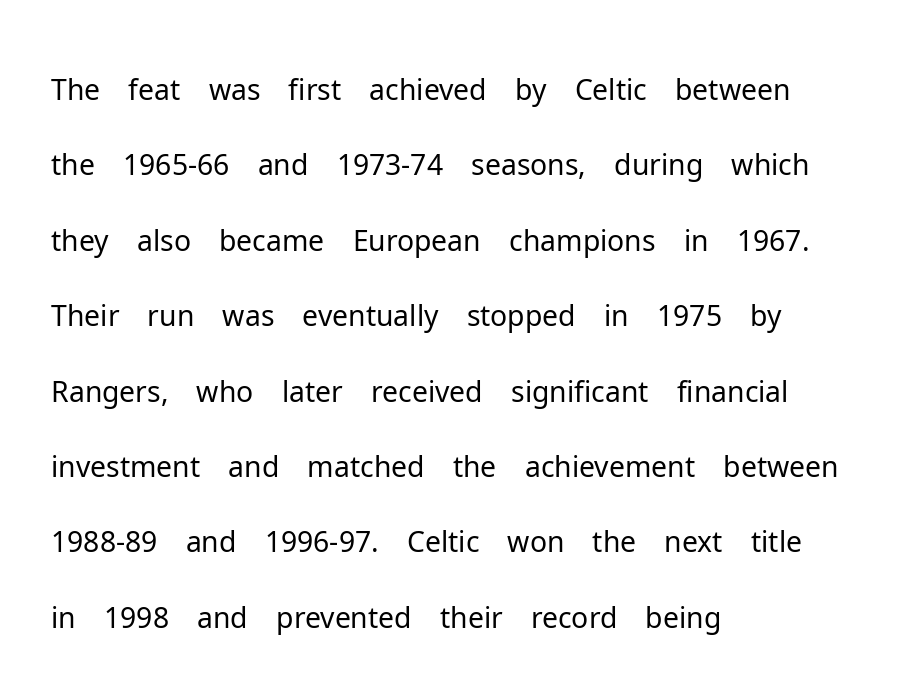
The image shows 58 px light sans-serif type, upright; set left-aligned, normal line spacing (1.3x), normal letter spacing, not underlined; low stroke contrast and a medium x-height.
